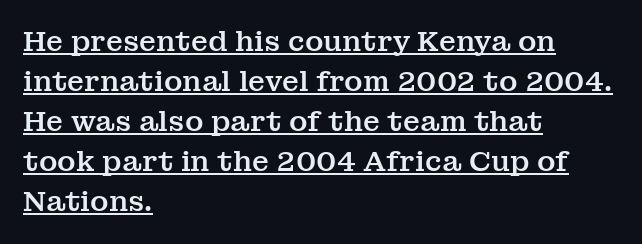
The image shows 28 px serif type, upright; set left-aligned, normal line spacing (1.43x), normal letter spacing, underlined; medium stroke contrast and a medium x-height.
